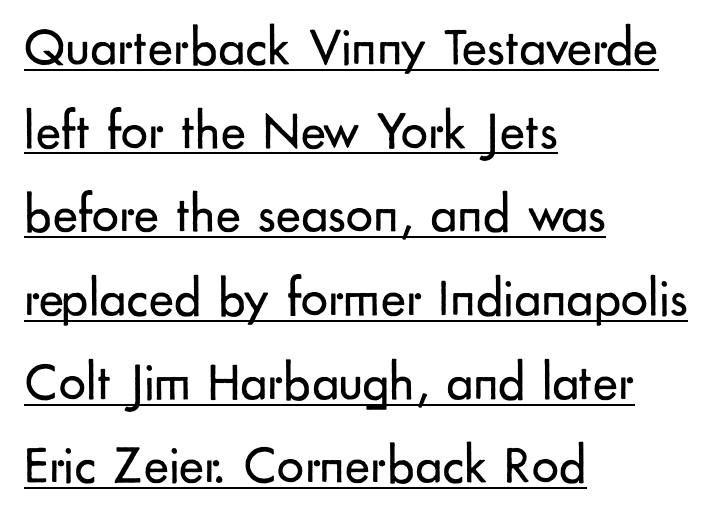
Counters stay open thanks to moderate or lighter strokes. Is the letter spacing exaggerated? No — it looks like the ordinary default. Type style note: lacks serifs. The rows are spaced the way most documents space them.
